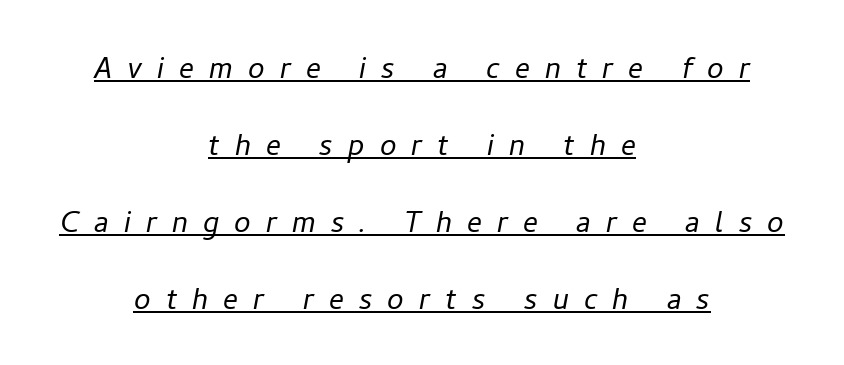
Q: Is the text bold? A: No.
Q: Is the text italic (slanted)? A: Yes, it leans right by about 11 degrees.
Q: Is the text underlined? A: Yes.
Q: How is the paragraph aligned? A: Centered.
Q: Is the spacing between letters normal or unusually wide? A: Unusually wide.
Q: Is the spacing between lines tight, normal or loose? A: Loose.
Q: Width (condensed, normal, or wide)? A: Normal.
Q: Stroke contrast? A: Low.
Q: x-height? A: Medium.
Q: Monospaced? A: No.
